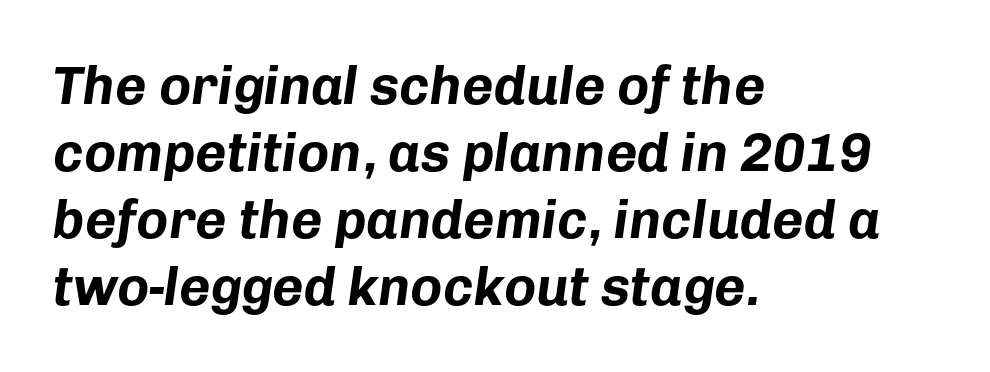
The image shows 54 px bold type, italic (leaning right); set left-aligned, line spacing 1.24x, normal letter spacing, not underlined; low stroke contrast and a medium x-height.
